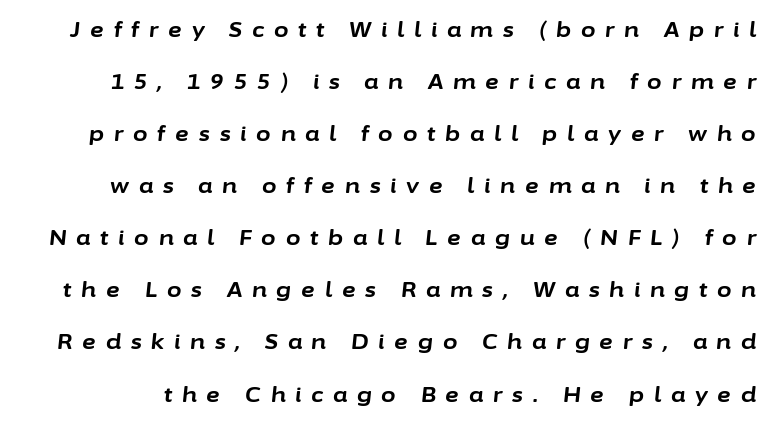
{"italic": "yes", "lean": "right", "slant_degrees": 6, "bold": "yes", "underline": "no", "line_spacing": "loose", "line_spacing_ratio": 2.48, "letter_spacing": "wide", "letter_spacing_em": 0.47, "glyph_px": 21}
